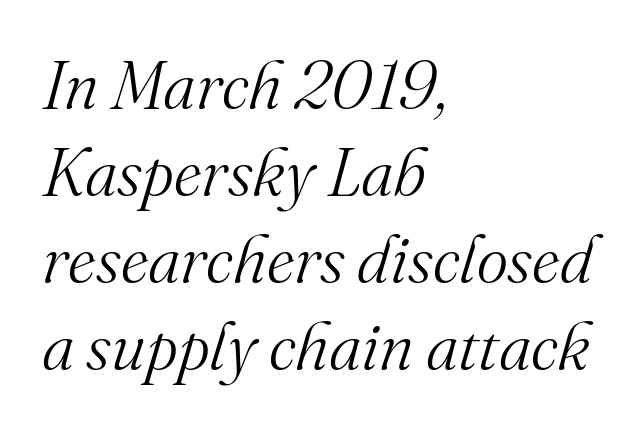
Weight: regular or lighter. Casual observation: everything's shoved over to the left. Reading down the column, the eye jumps a familiar distance to each next line. Emphasis-style slanted type is in use.
